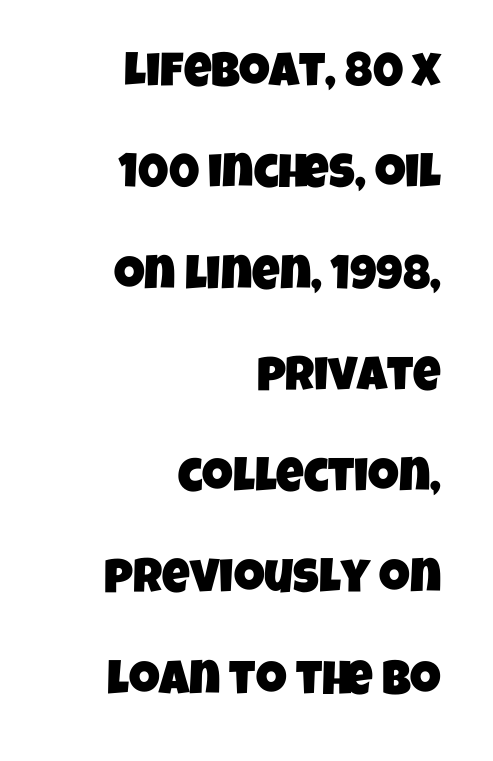
The image shows 48 px condensed sans-serif type; set right-aligned, loose line spacing (2.11x), normal letter spacing, not underlined; low stroke contrast and a large x-height.
